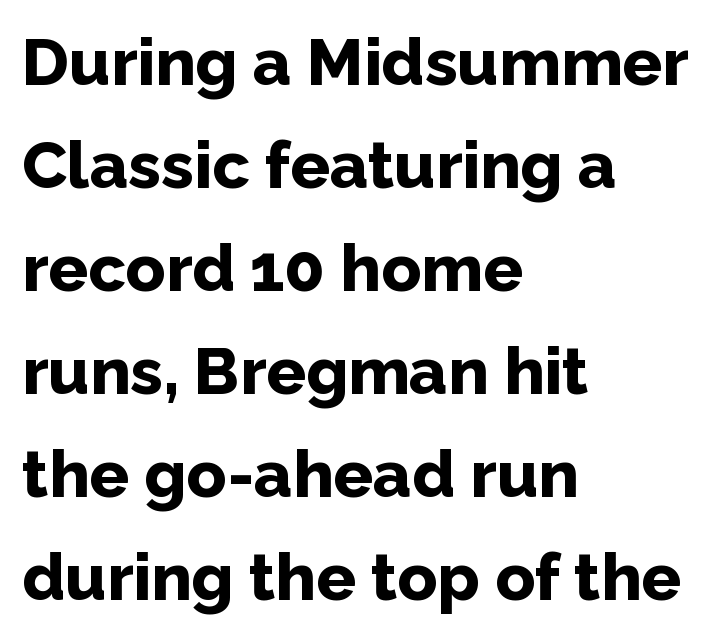
The image shows 66 px bold sans-serif type, upright; set left-aligned, normal line spacing (1.56x), normal letter spacing, not underlined; low stroke contrast and a medium x-height.
